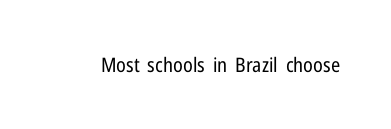
Posture: upright roman. Short note: letters normally spaced. The weight would be labelled regular, book, light, or lighter still. Lines of text with bare space underneath.
